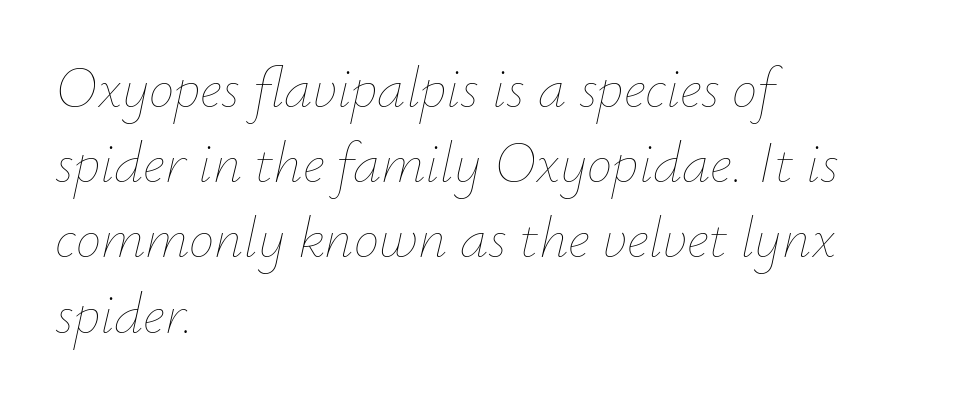
{"italic": "yes", "lean": "right", "slant_degrees": 12, "bold": "no", "weight": "thin", "width": "normal", "stroke_contrast": "low", "x_height": "small", "monospaced": "no", "underline": "no", "align": "left", "line_spacing": "normal", "line_spacing_ratio": 1.32, "letter_spacing": "normal", "letter_spacing_em": 0.0, "glyph_px": 57}
